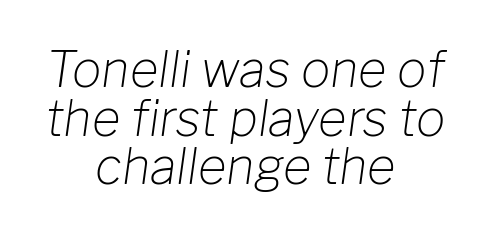
Q: Is the text bold? A: No.
Q: Is the text italic (slanted)? A: Yes, it leans right by about 8 degrees.
Q: Is the text underlined? A: No.
Q: How is the paragraph aligned? A: Centered.
Q: Is the spacing between letters normal or unusually wide? A: Normal.
Q: Is the spacing between lines tight, normal or loose? A: Tight.
Q: Width (condensed, normal, or wide)? A: Normal.
Q: Stroke contrast? A: Low.
Q: x-height? A: Medium.
Q: Monospaced? A: No.
